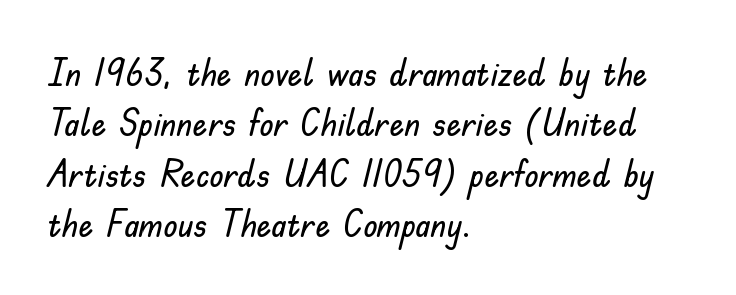
Each new line begins a customary step beneath the previous one. Nothing sits at the stroke ends, so this counts as sans-serif. Bare-footed words on every line. A typesetter would call this proportional, since set widths differ per character. The typesetter chose a ragged-right arrangement here.
